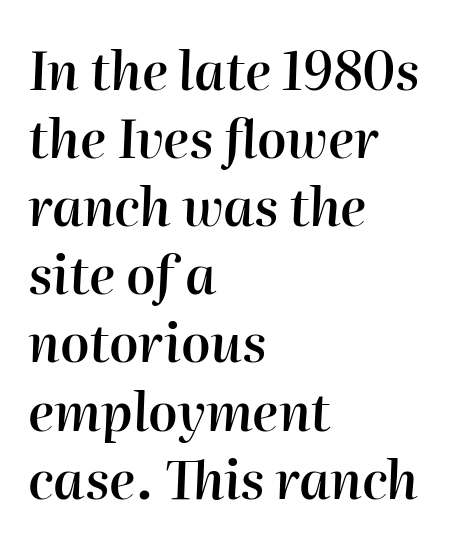
Firm but not heavy-handed strokes: this text is semibold. The lines sit at an ordinary, default distance from one another. Looking at the ascenders, they clearly lean. Alignment: flush left. A clean baseline with only descenders dipping below it. What stands out about the letter spacing? Nothing — it is the standard amount.
